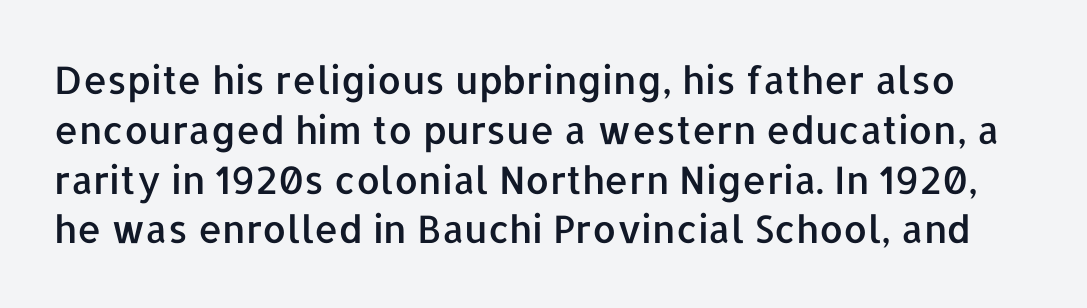
The image shows 38 px sans-serif type, upright; set normal line spacing (1.31x), normal letter spacing, not underlined; low stroke contrast and a medium x-height.
